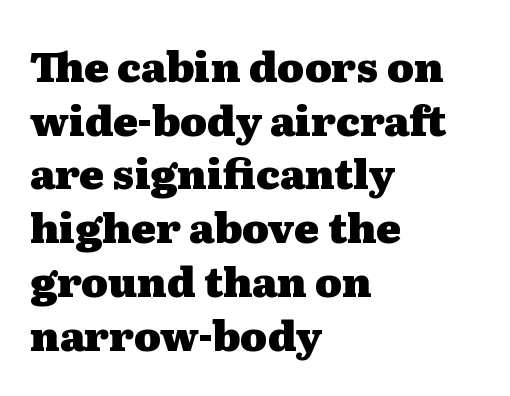
The image shows 41 px heavy, wide serif type, upright; set left-aligned, normal line spacing (1.31x), normal letter spacing, not underlined; medium stroke contrast and a medium x-height.
